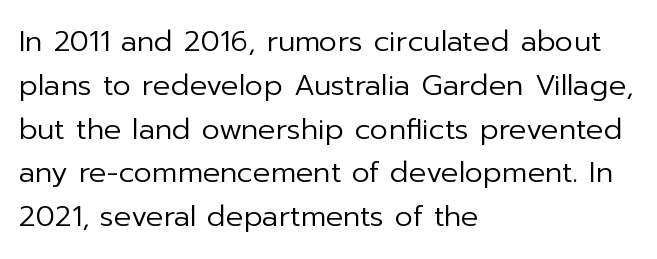
Q: Is the text bold? A: No.
Q: Is the text italic (slanted)? A: No, it is upright.
Q: Is the typeface a serif or a sans-serif typeface? A: Sans-serif.
Q: Is the text underlined? A: No.
Q: How is the paragraph aligned? A: Left-aligned.
Q: Is the spacing between letters normal or unusually wide? A: Normal.
Q: Is the spacing between lines tight, normal or loose? A: Normal.
Q: Width (condensed, normal, or wide)? A: Normal.
Q: Stroke contrast? A: Low.
Q: x-height? A: Medium.
Q: Monospaced? A: No.
